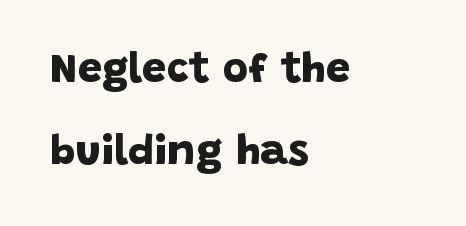
{"serif": "no", "bold": "yes", "weight": "bold", "width": "normal", "stroke_contrast": "low", "x_height": "large", "monospaced": "no", "underline": "no", "align": "left", "line_spacing": "loose", "line_spacing_ratio": 1.9, "letter_spacing": "normal", "letter_spacing_em": 0.0, "glyph_px": 43}
